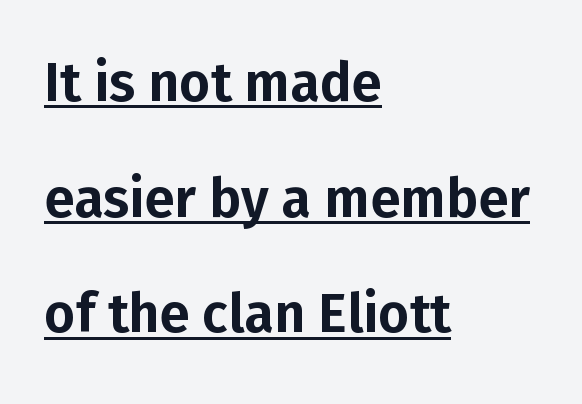
The image shows 54 px sans-serif type, upright; set left-aligned, loose line spacing (2.14x), normal letter spacing, underlined; low stroke contrast and a medium x-height.
